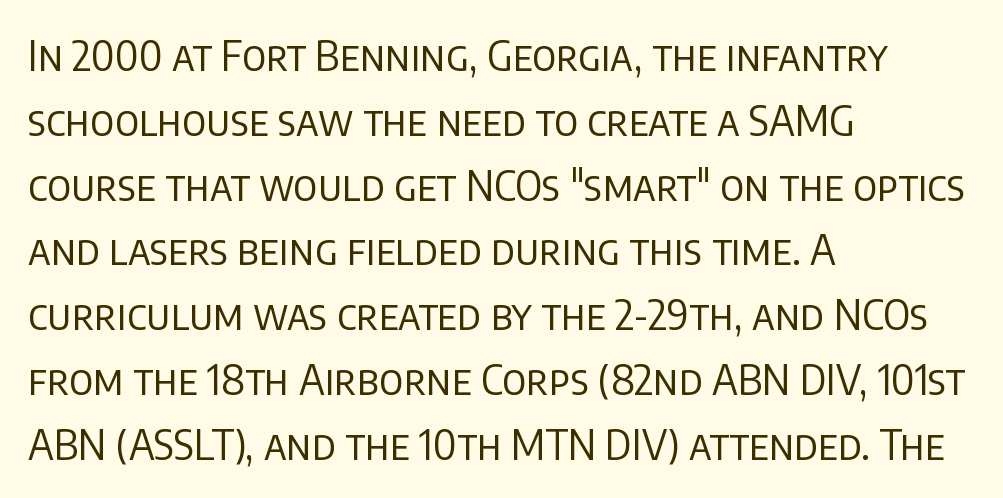
The image shows 41 px regular-weight sans-serif type, upright; set left-aligned, normal line spacing (1.58x), normal letter spacing, not underlined; low stroke contrast and a large x-height.
